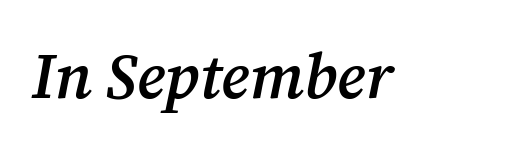
The image shows 63 px semibold serif type, italic (leaning right); set normal letter spacing, not underlined; medium stroke contrast and a medium x-height.
